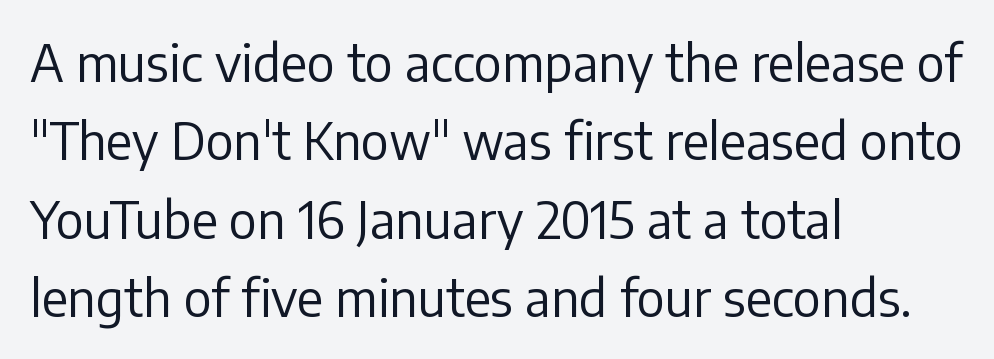
Letterform terminals end flat and unadorned throughout the passage. Left-aligned paragraph, ragged on the right. Quick note: not italic, upright. Words appear dense and cohesive because spacing is normal. The rows are spaced the way most documents space them. You could not count columns in this text — the font is proportionally spaced.
